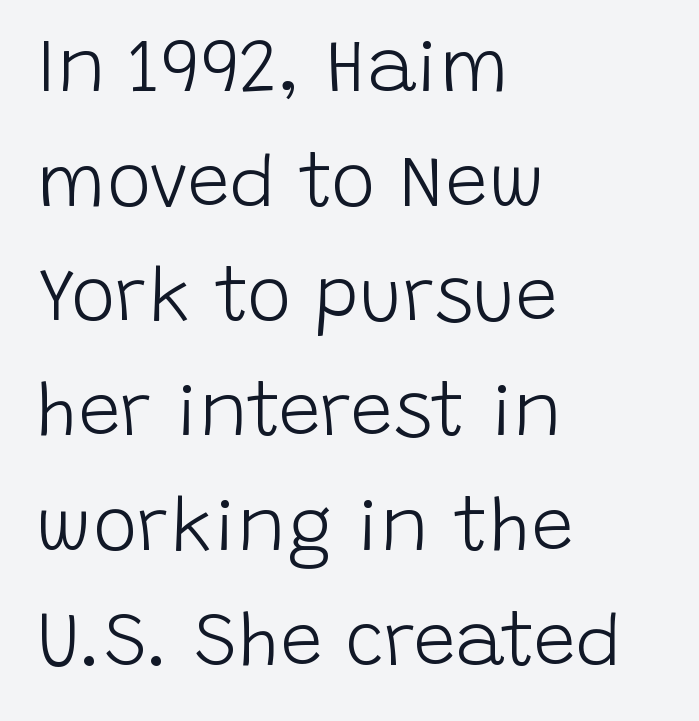
The image shows 75 px light sans-serif type, upright; set left-aligned, normal line spacing (1.53x), normal letter spacing, not underlined; low stroke contrast and a large x-height.
